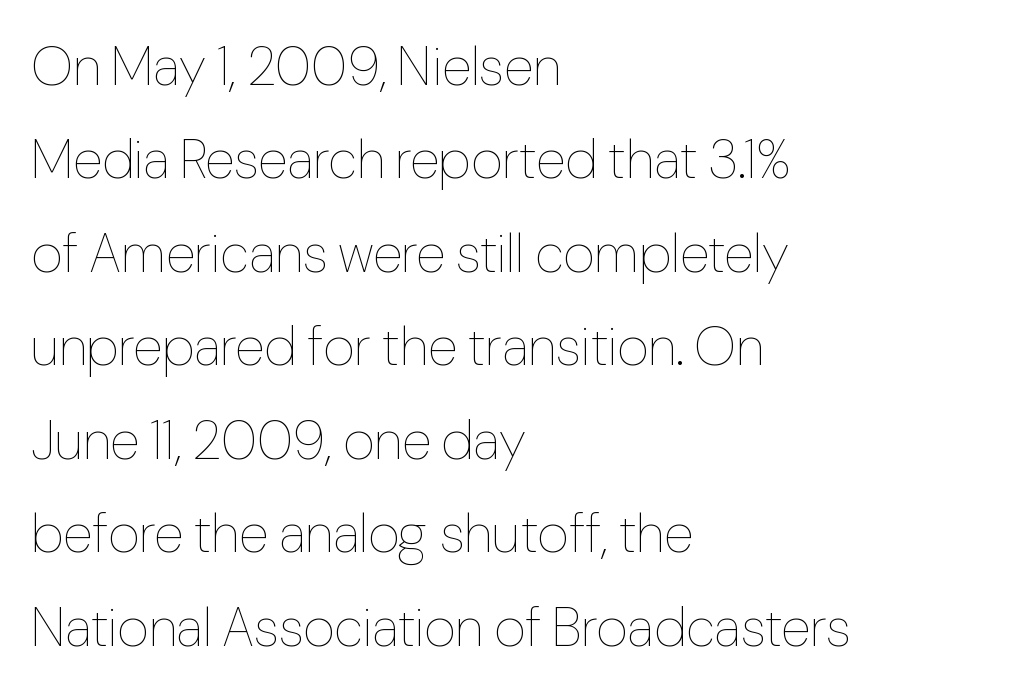
The image shows 54 px thin type, upright; set left-aligned, line spacing 1.73x, normal letter spacing, not underlined; low stroke contrast and a medium x-height.
